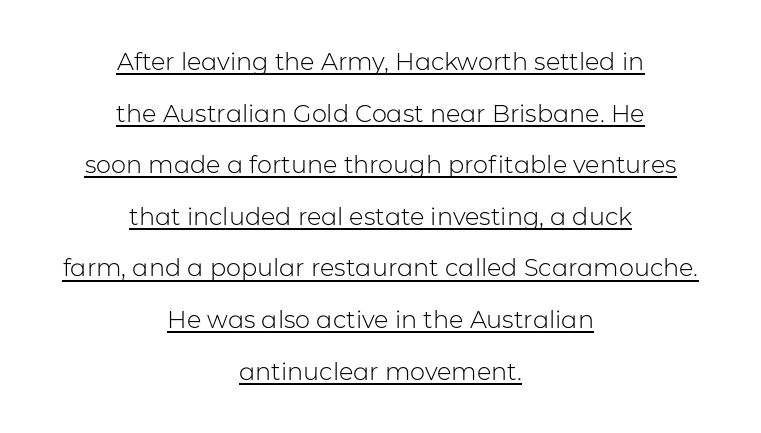
{"italic": "no", "bold": "no", "underline": "yes", "align": "center", "line_spacing": "loose", "line_spacing_ratio": 2.15, "letter_spacing": "normal", "letter_spacing_em": 0.0, "glyph_px": 24}
